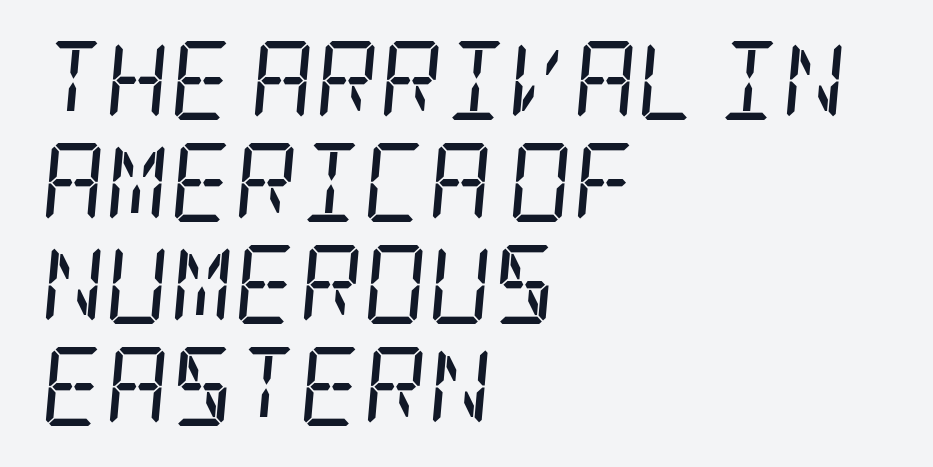
Q: Is the text bold? A: No.
Q: Is the text italic (slanted)? A: Yes, it leans right by about 5 degrees.
Q: Is the typeface a serif or a sans-serif typeface? A: Serif.
Q: Is the text underlined? A: No.
Q: How is the paragraph aligned? A: Left-aligned.
Q: Is the spacing between letters normal or unusually wide? A: Normal.
Q: Is the spacing between lines tight, normal or loose? A: Normal.
Q: Width (condensed, normal, or wide)? A: Condensed.
Q: Stroke contrast? A: Low.
Q: x-height? A: Large.
